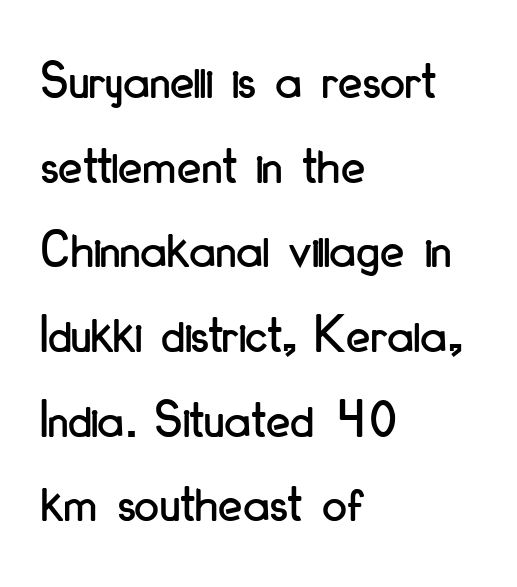
Reading down the block, your eye returns to a fixed left position each line. Honestly, the letter spacing is just normal — you wouldn't notice it. The area under the type is left untouched. A normal amount of white space separates one row of letters from the next. These lines are rendered in a variable-pitch font.
